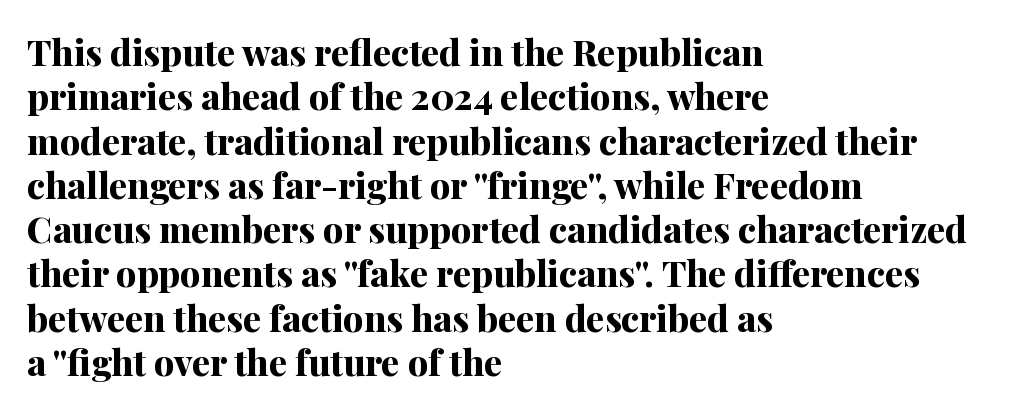
{"serif": "yes", "italic": "no", "bold": "yes", "weight": "bold", "width": "normal", "stroke_contrast": "medium", "x_height": "medium", "monospaced": "no", "underline": "no", "align": "left", "line_spacing_ratio": 1.23, "letter_spacing": "normal", "letter_spacing_em": 0.0, "glyph_px": 36}
